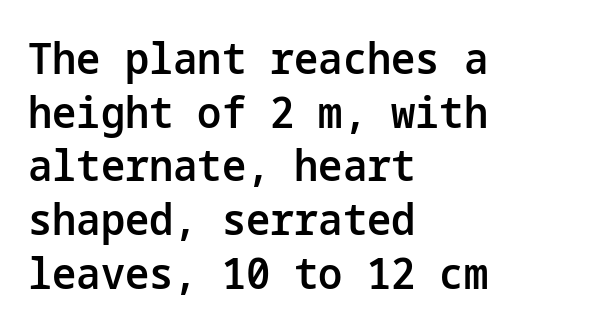
{"serif": "no", "italic": "no", "bold": "semi", "weight": "semibold", "width": "normal", "stroke_contrast": "low", "x_height": "medium", "underline": "no", "align": "left", "line_spacing": "normal", "line_spacing_ratio": 1.25, "letter_spacing": "normal", "letter_spacing_em": 0.0, "glyph_px": 43}
